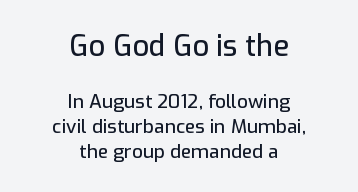
The image shows 29 px sans-serif type, upright; set centered, normal line spacing (1.33x), normal letter spacing, not underlined; the first (top) block is 1.53x larger; low stroke contrast and a medium x-height.
